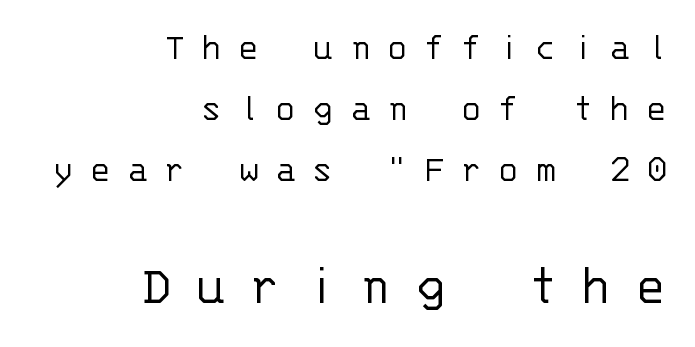
Regarding leading, the lines here are spaced in the standard way. Designer's note — italics off, roman on. All the whitespace from short lines collects on the left. No chunkiness to these letters — they're not bold.
